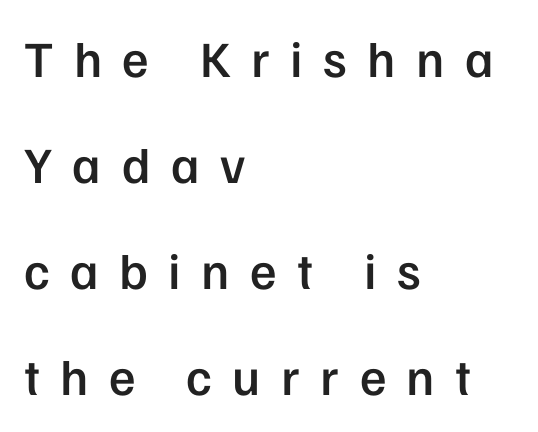
The image shows 51 px semibold sans-serif type, upright; set left-aligned, loose line spacing (2.08x), unusually wide letter spacing (+0.4 em), not underlined; low stroke contrast and a medium x-height.
